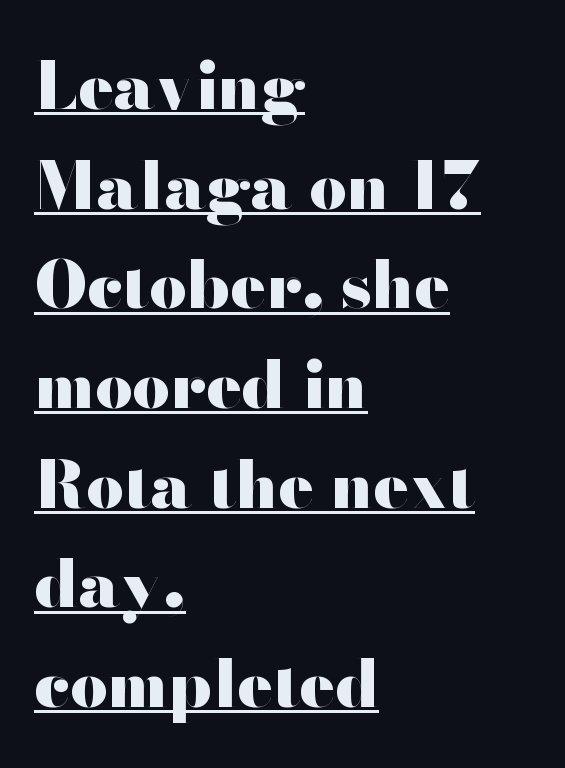
The image shows 66 px heavy, wide sans-serif type, upright; set left-aligned, normal line spacing (1.51x), normal letter spacing, underlined; high stroke contrast and a small x-height.
